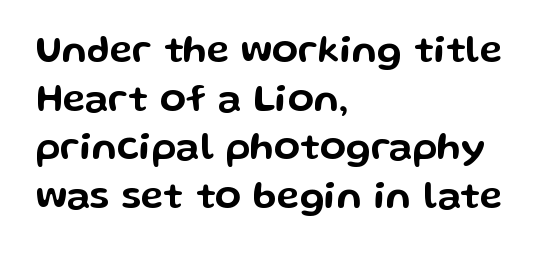
Layout note: lines flush left. The letters advance in unequal steps, a hallmark of proportional type. The letters stand upright; this is a roman face. The rows are spaced the way most documents space them. In terms of letterspacing, this is plain default setting. Type without underlining.
